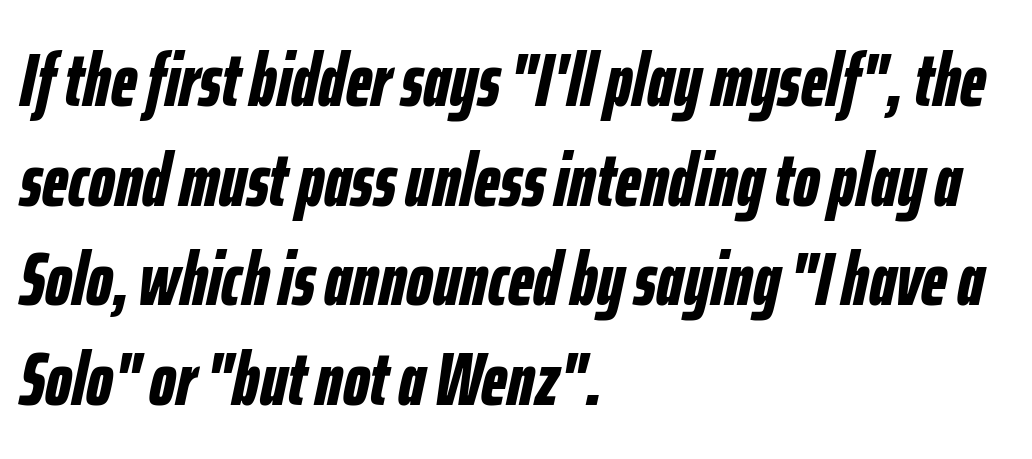
The rag falls on the right side of this text block. Vertical spacing — default. Looks like regular typesetting: each glyph gets only the width it needs. The space directly below the letters is spotless.
